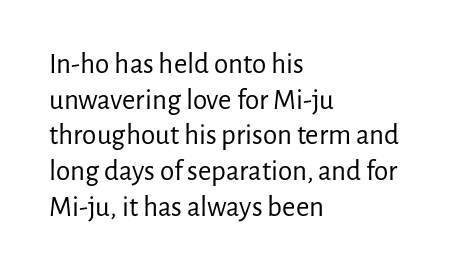
{"serif": "no", "italic": "no", "bold": "no", "weight": "regular", "width": "normal", "stroke_contrast": "low", "x_height": "medium", "monospaced": "no", "underline": "no", "align": "left", "line_spacing_ratio": 1.23, "letter_spacing": "normal", "letter_spacing_em": 0.0, "glyph_px": 29}
